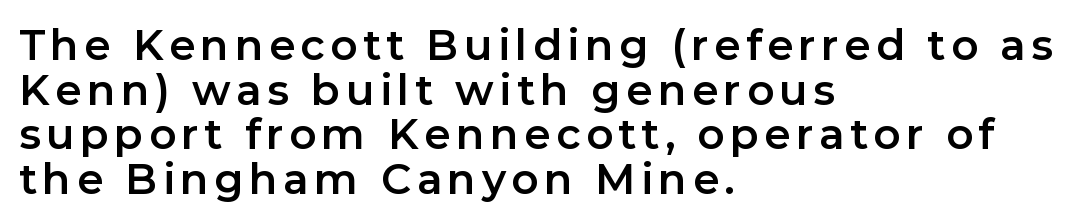
Ordinary non-slanted type is in use. In terms of letterform style, serifs are entirely absent. Horizontal alignment here is leftward, the default for most running prose. Quick note: underline off.
